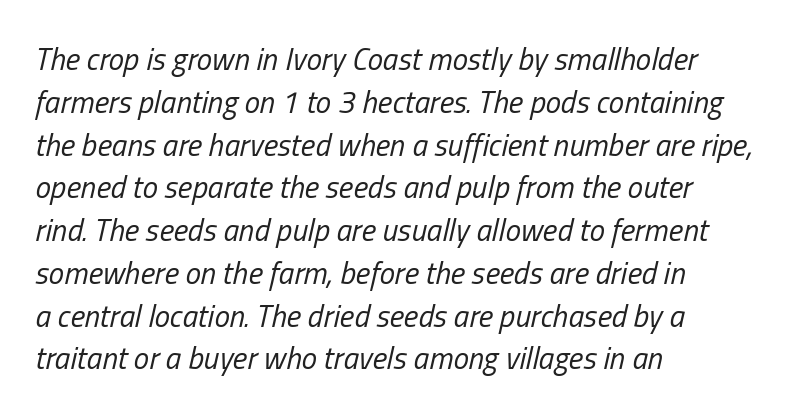
Notice how the stems are inclined rather than vertical — that's the hallmark of italics. Leading matches the norm, producing a regular column. Each row of text sits above clean, open space. This reads as an unemphasized weight, regular at the heaviest. All the whitespace from short lines collects on the right. Proportional: the letters do not fall into vertical columns.
